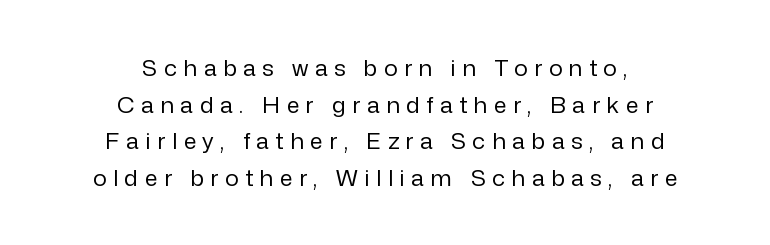
{"italic": "no", "bold": "no", "underline": "no", "align": "center", "line_spacing": "normal", "line_spacing_ratio": 1.59, "letter_spacing": "wide", "letter_spacing_em": 0.28, "glyph_px": 23}
